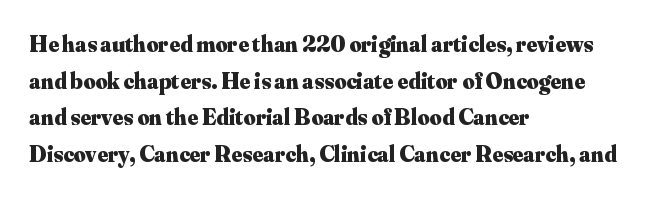
{"italic": "no", "bold": "yes", "underline": "no", "align": "left", "line_spacing": "normal", "line_spacing_ratio": 1.59, "letter_spacing": "normal", "letter_spacing_em": 0.0, "glyph_px": 23}
